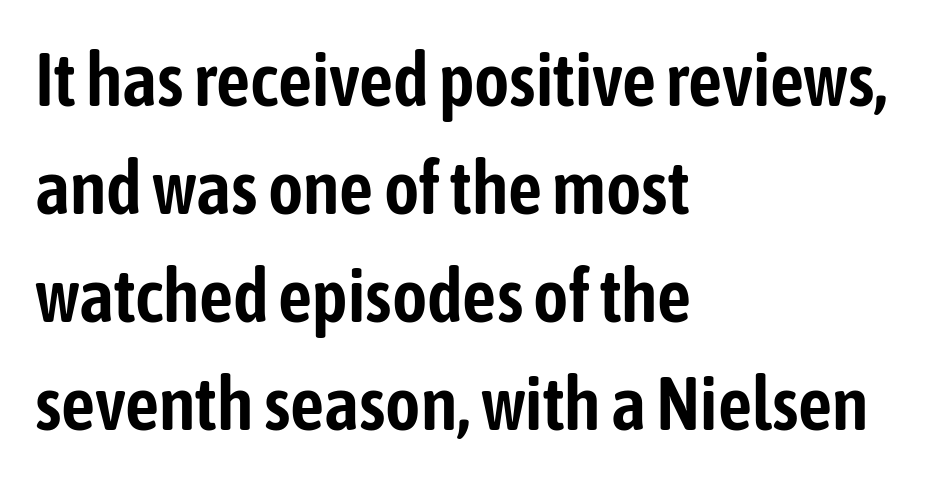
The image shows 75 px condensed sans-serif type, upright; set left-aligned, normal line spacing (1.44x), normal letter spacing, not underlined; low stroke contrast and a medium x-height.
